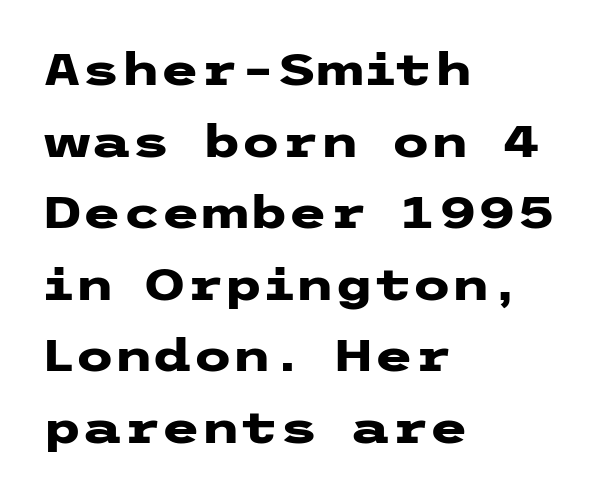
The specimen omits any rule beneath the text block's lines. This rendering employs a face without finishing strokes, i.e., a sans-serif. Is there any slant? The stems are plumb. Inter-character spacing is left at the font's built-in metrics. Layout note: lines flush left. The typesetting leans heavy: a genuine bold.
